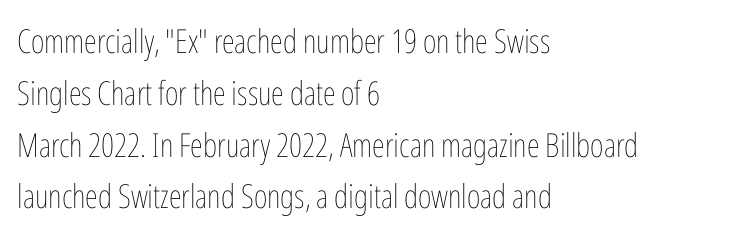
The rag falls on the right side of this text block. Designer's note — italics off, roman on. Tracking value appears to be zero — textbook default spacing. The specimen omits any rule beneath the text block's lines.
